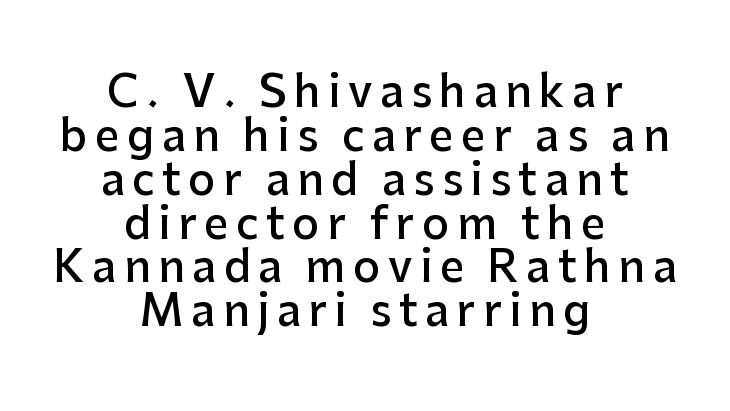
Q: Is the text bold? A: Semi-bold.
Q: Is the text italic (slanted)? A: No, it is upright.
Q: Is the typeface a serif or a sans-serif typeface? A: Sans-serif.
Q: Is the text underlined? A: No.
Q: How is the paragraph aligned? A: Centered.
Q: Is the spacing between lines tight, normal or loose? A: Tight.
Q: Width (condensed, normal, or wide)? A: Normal.
Q: Stroke contrast? A: Low.
Q: x-height? A: Medium.
Q: Monospaced? A: No.
